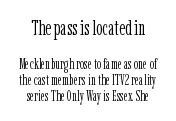
The image shows 20 px text type, upright; set tight line spacing (1.14x), normal letter spacing, not underlined; the first (top) block is 1.43x larger.
